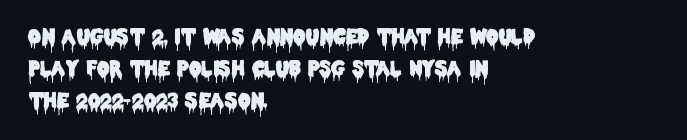
The letterforms sit shoulder to shoulder at normal distance. Ordinary non-slanted type is in use. All the whitespace from short lines collects on the right. The space between consecutive lines is moderate. The area under the type is left untouched.
